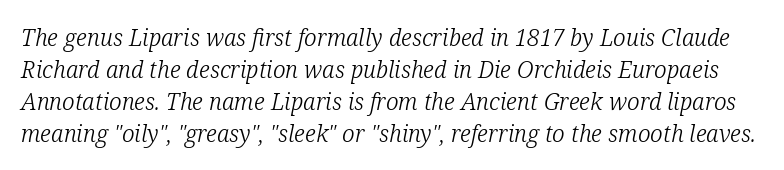
The image shows 23 px text type, italic (leaning right); set normal line spacing (1.39x), normal letter spacing, not underlined.
